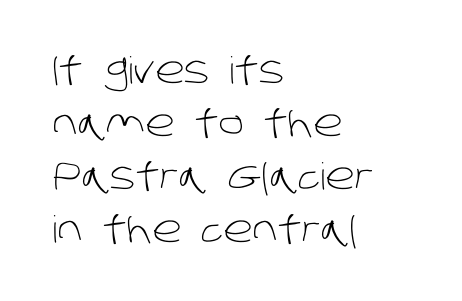
Nope, no serifs anywhere on these letters. The face looks like a standard text weight, possibly lighter. Honestly, the row spacing looks completely unremarkable. Glyph-to-glyph distance matches everyday printed text.
